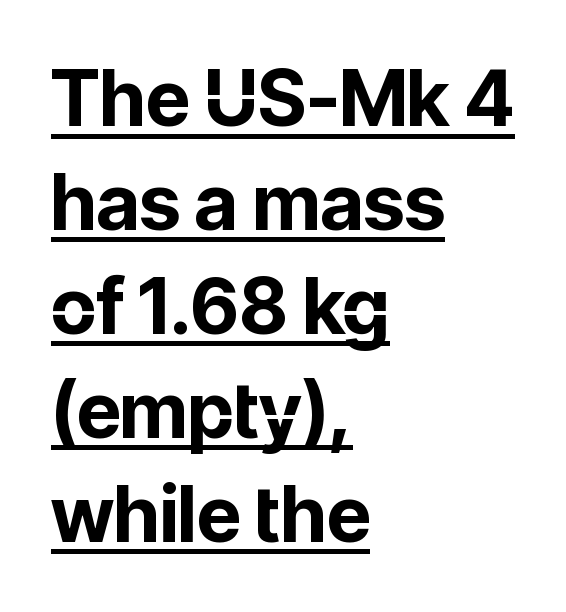
The image shows 77 px bold sans-serif type, upright; set left-aligned, normal line spacing (1.35x), normal letter spacing, underlined; low stroke contrast and a medium x-height.
